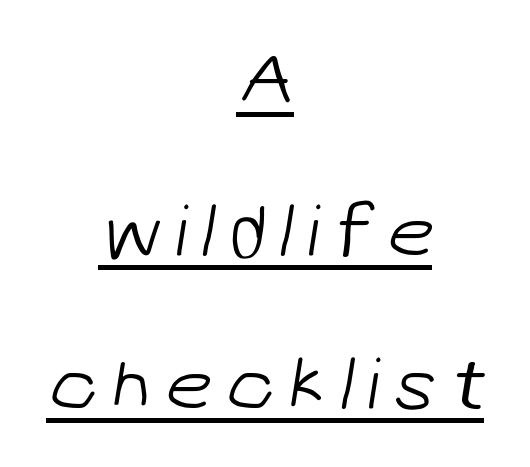
Q: Is the text bold? A: No.
Q: Is the typeface a serif or a sans-serif typeface? A: Sans-serif.
Q: Is the text underlined? A: Yes.
Q: How is the paragraph aligned? A: Centered.
Q: Is the spacing between lines tight, normal or loose? A: Loose.
Q: Width (condensed, normal, or wide)? A: Normal.
Q: Stroke contrast? A: Low.
Q: x-height? A: Medium.
Q: Monospaced? A: No.
